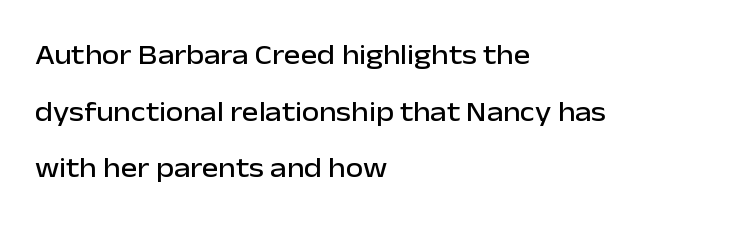
Each word holds together tightly as a unit, with standard inter-letter gaps. Character widths vary here, with narrow letters taking less room than wide ones. Anything drawn beneath the words? Only blank space. Serifs: no, the terminals of the letterforms are clean.
